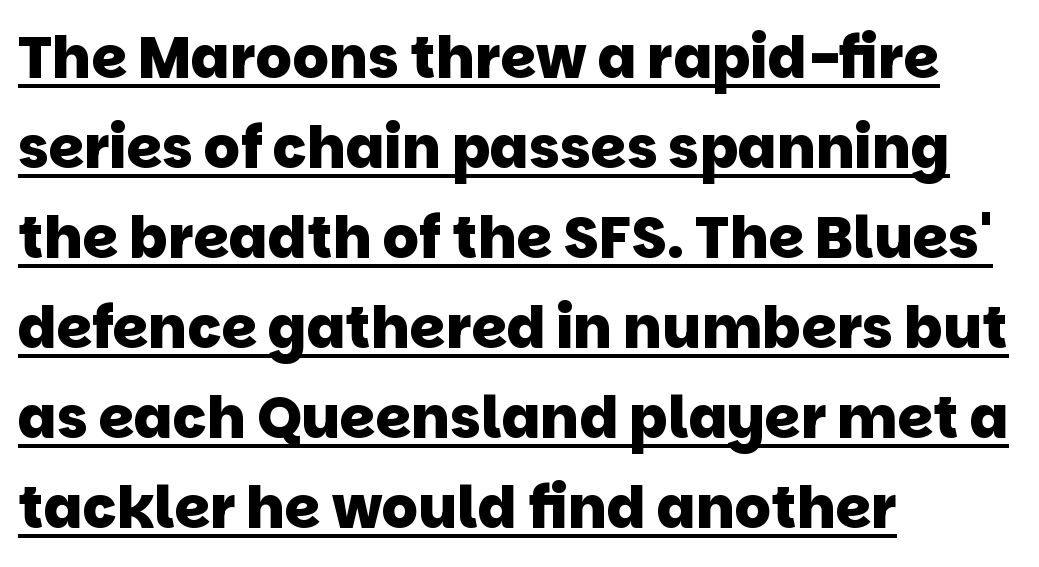
Each word holds together tightly as a unit, with standard inter-letter gaps. The characters look thick and weighty, a clear bold. This rendering uses left alignment, leaving the right contour irregular. Underlining? Definitely there. Here the designer chose a conventional face with non-uniform glyph widths. The rendering shows plain stroke endings on the letterforms — a sans-serif design.
